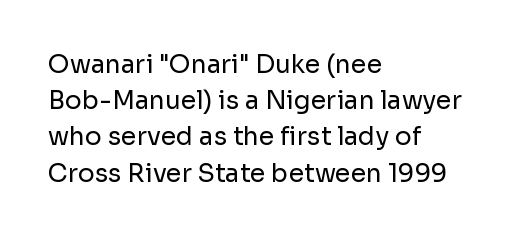
Q: Is the text bold? A: No.
Q: Is the text italic (slanted)? A: No, it is upright.
Q: Is the text underlined? A: No.
Q: How is the paragraph aligned? A: Left-aligned.
Q: Is the spacing between letters normal or unusually wide? A: Normal.
Q: Is the spacing between lines tight, normal or loose? A: Normal.
